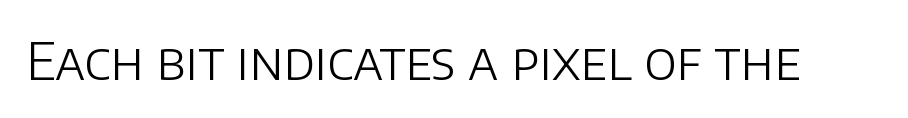
A typesetter would call this proportional, since set widths differ per character. No feet cap the strokes, marking this as sans-serif type. No word sits above an underline. The letterforms sit at book weight or below.
